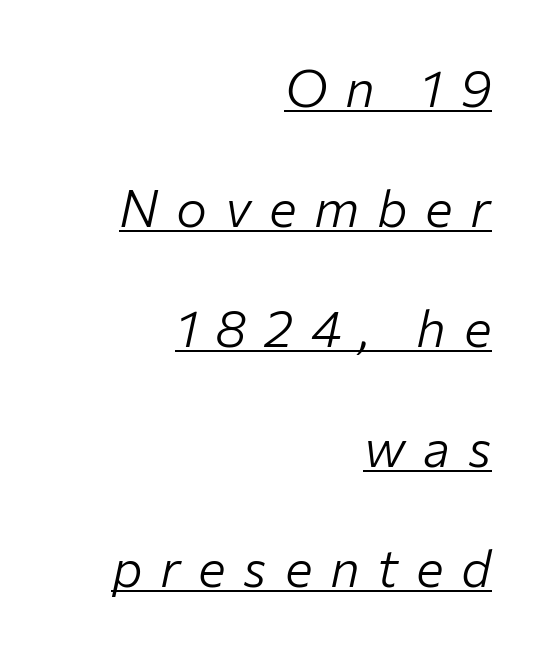
The image shows 52 px light type, italic (leaning right); set right-aligned, loose line spacing (2.31x), unusually wide letter spacing (+0.34 em), underlined; low stroke contrast and a medium x-height.
